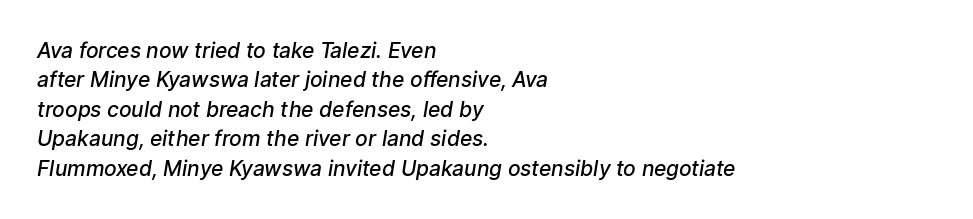
{"bold": "semi", "underline": "no", "align": "left", "line_spacing": "normal", "line_spacing_ratio": 1.4, "letter_spacing": "normal", "letter_spacing_em": 0.0, "glyph_px": 21}
